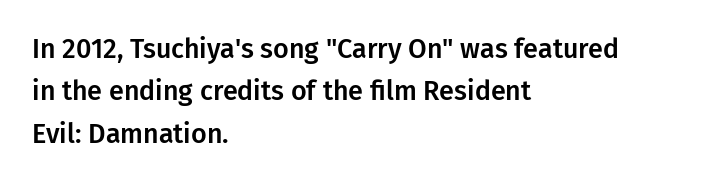
{"italic": "no", "underline": "no", "align": "left", "line_spacing": "normal", "line_spacing_ratio": 1.57, "letter_spacing": "normal", "letter_spacing_em": 0.0, "glyph_px": 27}
